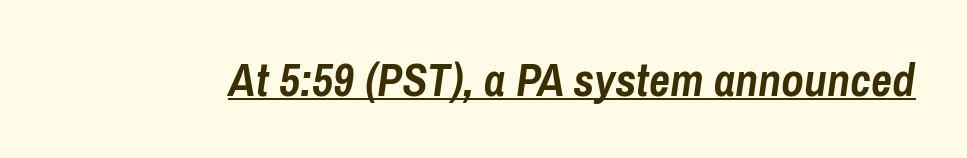
Q: Is the text bold? A: Yes.
Q: Is the text italic (slanted)? A: Yes, it leans right by about 8 degrees.
Q: Is the text underlined? A: Yes.
Q: Is the spacing between letters normal or unusually wide? A: Normal.
Q: Width (condensed, normal, or wide)? A: Condensed.
Q: Stroke contrast? A: Low.
Q: x-height? A: Medium.
Q: Monospaced? A: No.
